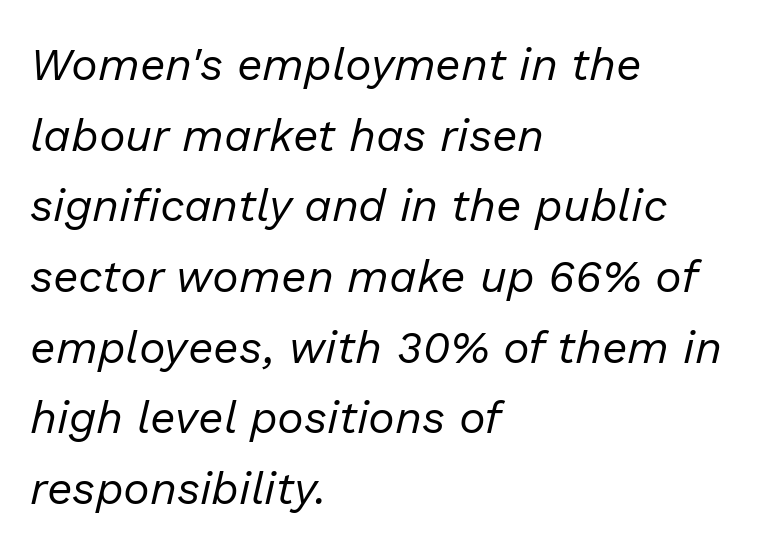
The block of text has a typical density, with ordinary space between rows. The passage shown is not underscored anywhere. The lettering tilts uniformly, giving the passage an italic look. Character widths vary here, with narrow letters taking less room than wide ones. Nothing unusual about the tracking: characters are spaced as the font intends.
